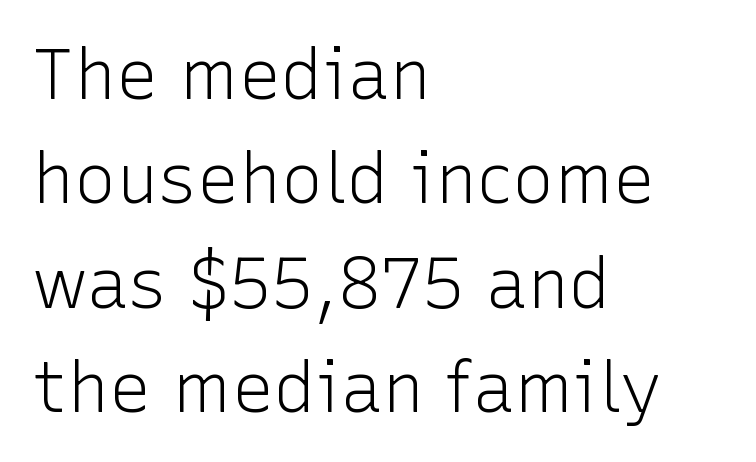
These lines sit exactly where default settings would place them. Letter spacing: default. The glyphs in this specimen are sans serif. Left-aligned paragraph, ragged on the right.
